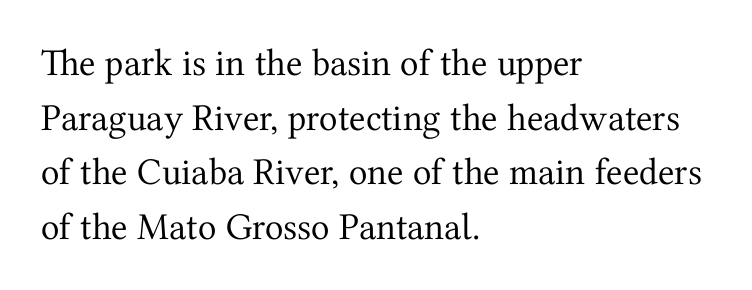
Examine the stroke ends and you'll spot serifs. Note the varied advance widths — an 'i' is clearly narrower than an 'm'. Vertical stems look standard width or narrower in stroke. Typeset ragged right — the left edge is the straight one.
